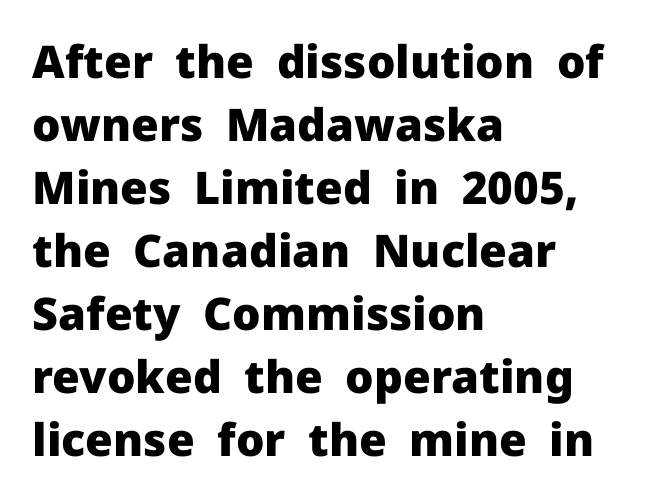
Do the characters align in a grid? No, the font is proportional. A bare baseline throughout the passage. The vertical gap from one line to the next is medium. Does the weight exceed regular? Yes, all the way to bold. Notice how the stems are strictly vertical — no italics here. In terms of letterform style, serifs are entirely absent.
